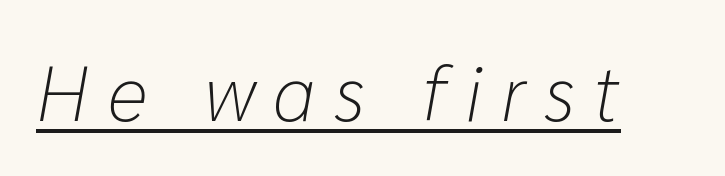
{"italic": "yes", "lean": "right", "slant_degrees": 10, "bold": "no", "weight": "light", "width": "normal", "stroke_contrast": "low", "x_height": "medium", "monospaced": "no", "underline": "yes", "letter_spacing": "wide", "letter_spacing_em": 0.24, "glyph_px": 79}
